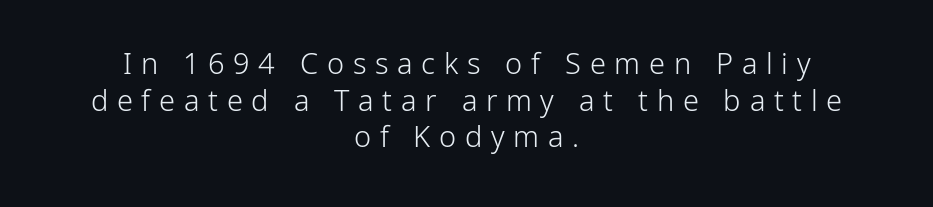
The image shows 29 px light sans-serif type, upright; set centered, normal line spacing (1.26x), unusually wide letter spacing (+0.3 em), not underlined; low stroke contrast and a medium x-height.
